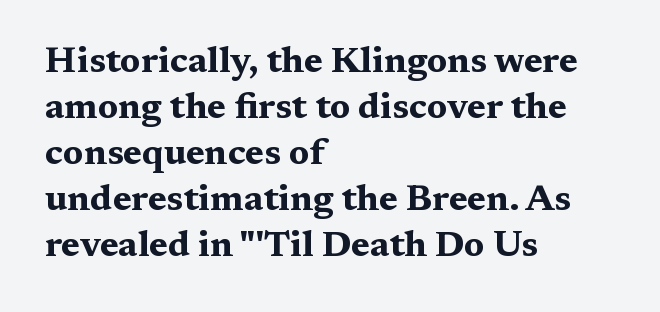
Q: Is the text bold? A: Yes.
Q: Is the text italic (slanted)? A: No, it is upright.
Q: Is the typeface a serif or a sans-serif typeface? A: Serif.
Q: Is the text underlined? A: No.
Q: How is the paragraph aligned? A: Left-aligned.
Q: Is the spacing between letters normal or unusually wide? A: Normal.
Q: Is the spacing between lines tight, normal or loose? A: Normal.
Q: Width (condensed, normal, or wide)? A: Wide.
Q: Stroke contrast? A: Medium.
Q: x-height? A: Medium.
Q: Monospaced? A: No.
